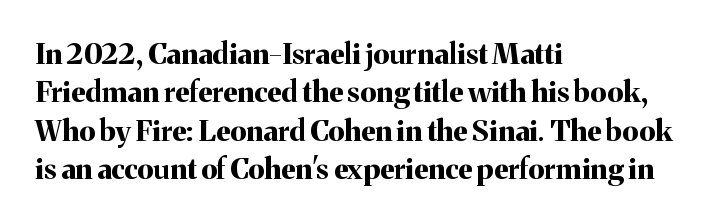
Q: Is the text bold? A: Yes.
Q: Is the text italic (slanted)? A: No, it is upright.
Q: Is the typeface a serif or a sans-serif typeface? A: Serif.
Q: Is the text underlined? A: No.
Q: How is the paragraph aligned? A: Left-aligned.
Q: Is the spacing between letters normal or unusually wide? A: Normal.
Q: Is the spacing between lines tight, normal or loose? A: Normal.
Q: Width (condensed, normal, or wide)? A: Normal.
Q: Stroke contrast? A: Medium.
Q: x-height? A: Medium.
Q: Monospaced? A: No.
